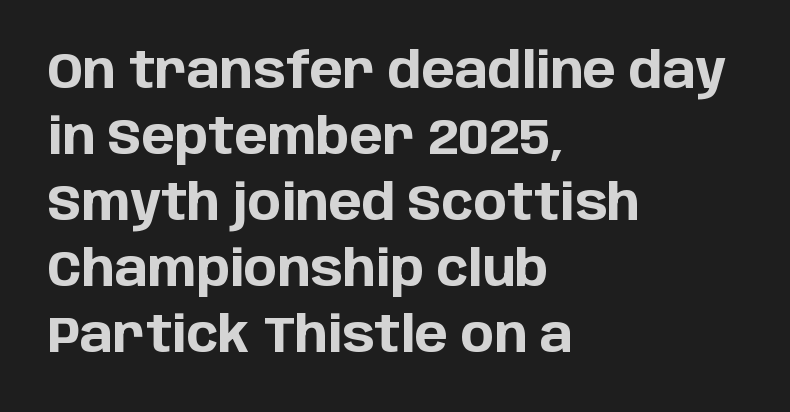
The image shows 50 px bold sans-serif type, upright; set left-aligned, normal line spacing (1.32x), normal letter spacing, not underlined; low stroke contrast and a large x-height.
